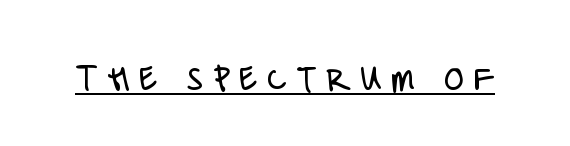
Caption: face not bold, strokes unweighted. These lines are composed in type without serifs. In terms of posture, this sample is upright. Emphasis is given by a line drawn under the lettering. The rendering uses natural spacing where letterforms have individual widths.
